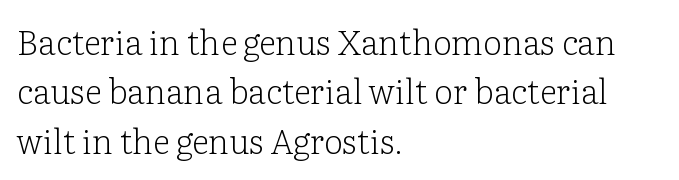
The text block is weighted toward the left margin, trailing off unevenly rightward. Observe the ordinary spacing: letters are neighbours, not strangers. Are there feet on the stems? There are — it's a serif. Nope, not italic — everything's standing straight.
